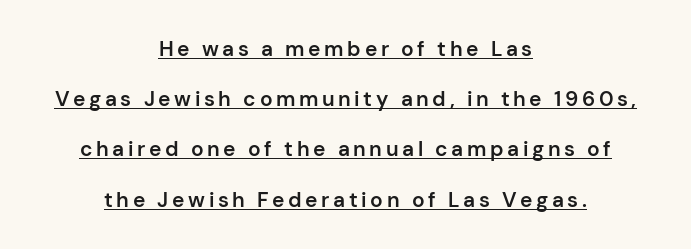
This sample uses an upright cut, with every glyph sitting square on the baseline. Whoever set this chose breathing room over compactness in the vertical rhythm. Moderately thickened strokes mark this as semibold type. Short and long lines alike share a common midpoint.
